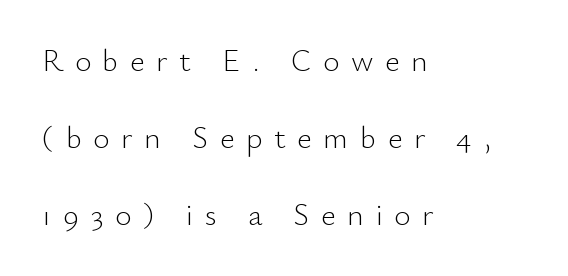
Just letters on the line, the space beneath them empty. A sans-serif font was chosen for this passage. This sample has the flowing, uneven cadence of proportional lettering. In terms of posture, this sample is upright. Display-style spreading of the glyphs; the letterfit is very open.
